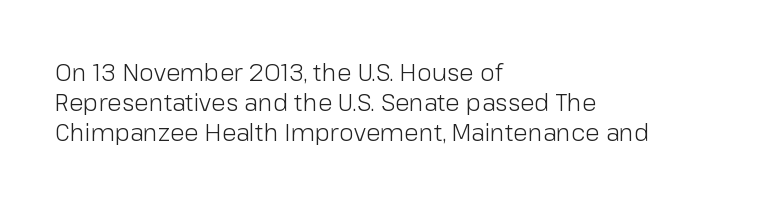
{"italic": "no", "bold": "no", "underline": "no", "align": "left", "line_spacing": "normal", "line_spacing_ratio": 1.26, "letter_spacing": "normal", "letter_spacing_em": 0.0, "glyph_px": 24}
